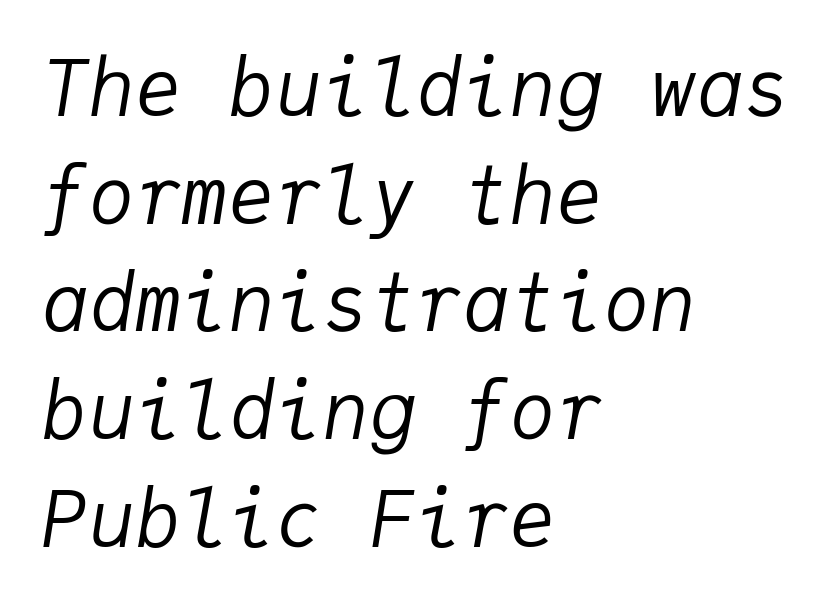
{"italic": "yes", "lean": "right", "slant_degrees": 9, "bold": "no", "weight": "regular", "width": "normal", "stroke_contrast": "low", "x_height": "medium", "monospaced": "yes", "underline": "no", "align": "left", "line_spacing": "normal", "line_spacing_ratio": 1.38, "letter_spacing": "normal", "letter_spacing_em": 0.0, "glyph_px": 78}
